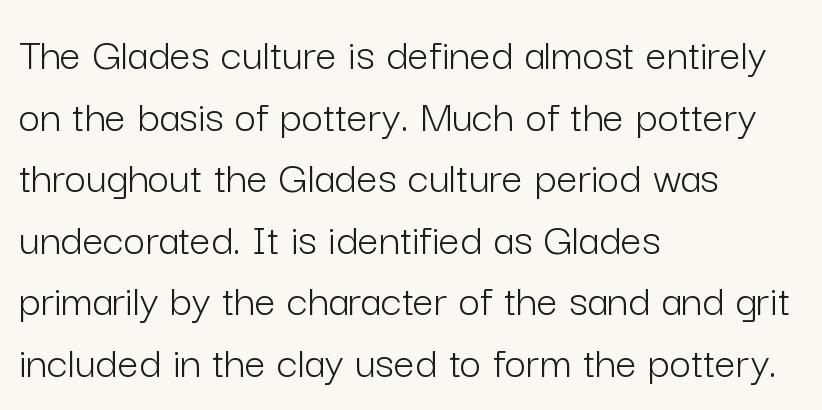
Q: Is the text bold? A: No.
Q: Is the text italic (slanted)? A: No, it is upright.
Q: Is the typeface a serif or a sans-serif typeface? A: Sans-serif.
Q: Is the text underlined? A: No.
Q: How is the paragraph aligned? A: Left-aligned.
Q: Is the spacing between letters normal or unusually wide? A: Normal.
Q: Is the spacing between lines tight, normal or loose? A: Normal.
Q: Width (condensed, normal, or wide)? A: Normal.
Q: Stroke contrast? A: Low.
Q: x-height? A: Medium.
Q: Monospaced? A: No.
